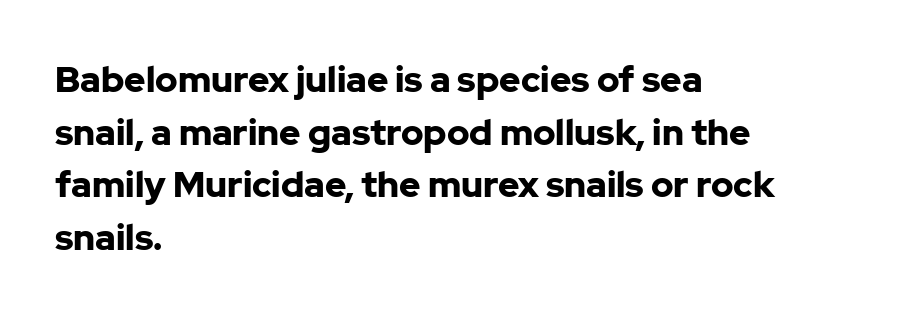
{"serif": "no", "italic": "no", "bold": "yes", "weight": "bold", "width": "normal", "stroke_contrast": "low", "x_height": "medium", "monospaced": "no", "underline": "no", "align": "left", "line_spacing": "normal", "line_spacing_ratio": 1.46, "letter_spacing": "normal", "letter_spacing_em": 0.0, "glyph_px": 36}
